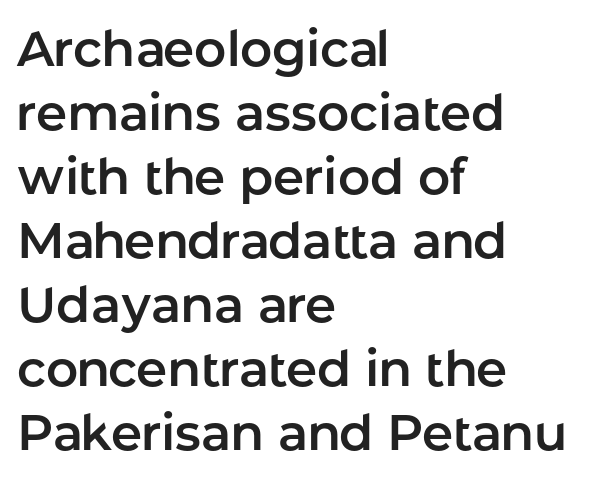
{"serif": "no", "italic": "no", "width": "normal", "stroke_contrast": "low", "x_height": "medium", "monospaced": "no", "underline": "no", "align": "left", "line_spacing": "normal", "line_spacing_ratio": 1.28, "letter_spacing": "normal", "letter_spacing_em": 0.0, "glyph_px": 50}
